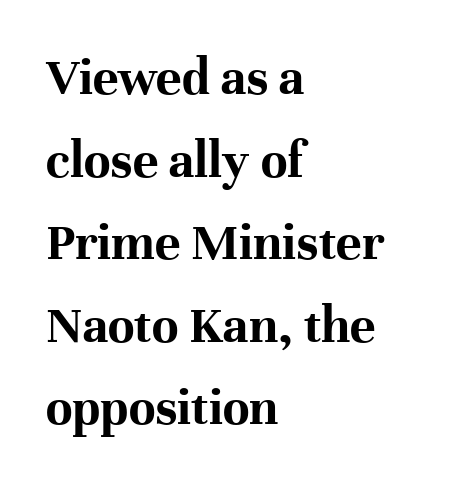
The image shows 54 px bold serif type, upright; set left-aligned, normal line spacing (1.53x), normal letter spacing, not underlined; high stroke contrast and a medium x-height.
